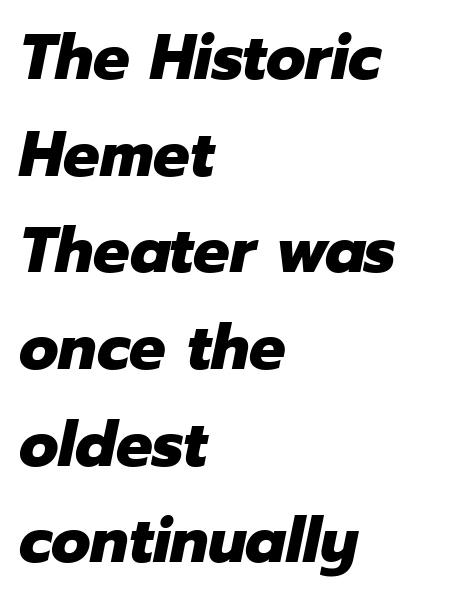
{"italic": "yes", "lean": "right", "slant_degrees": 12, "bold": "yes", "weight": "heavy", "width": "normal", "stroke_contrast": "low", "x_height": "medium", "monospaced": "no", "underline": "no", "align": "left", "line_spacing": "normal", "line_spacing_ratio": 1.51, "letter_spacing": "normal", "letter_spacing_em": 0.0, "glyph_px": 64}
